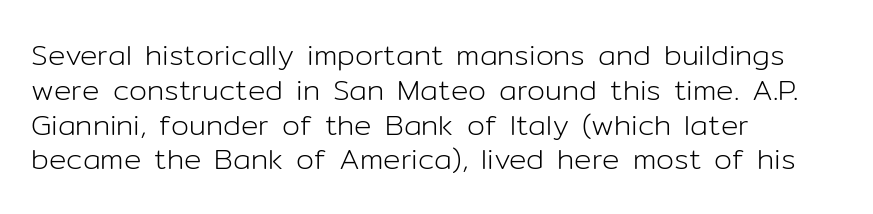
Q: Is the text bold? A: No.
Q: Is the text italic (slanted)? A: No, it is upright.
Q: Is the typeface a serif or a sans-serif typeface? A: Sans-serif.
Q: Is the text underlined? A: No.
Q: How is the paragraph aligned? A: Left-aligned.
Q: Is the spacing between letters normal or unusually wide? A: Normal.
Q: Width (condensed, normal, or wide)? A: Normal.
Q: Stroke contrast? A: Low.
Q: x-height? A: Medium.
Q: Monospaced? A: No.
